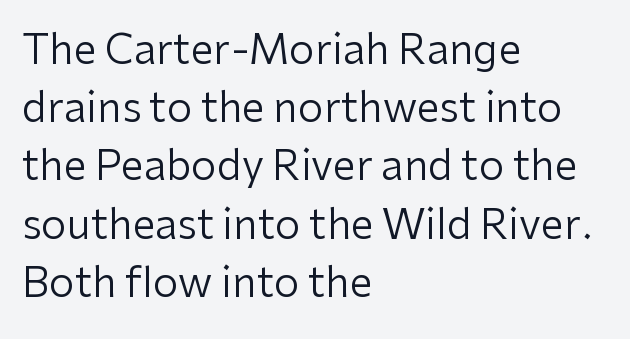
{"serif": "no", "italic": "no", "bold": "no", "weight": "regular", "width": "normal", "stroke_contrast": "low", "x_height": "medium", "monospaced": "no", "underline": "no", "align": "left", "line_spacing": "normal", "line_spacing_ratio": 1.42, "letter_spacing": "normal", "letter_spacing_em": 0.0, "glyph_px": 41}
